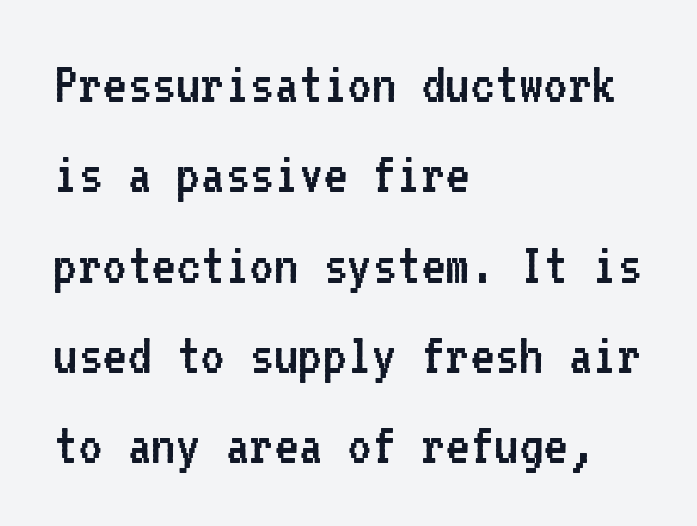
Q: Is the text bold? A: No.
Q: Is the text italic (slanted)? A: No, it is upright.
Q: Is the typeface a serif or a sans-serif typeface? A: Sans-serif.
Q: Is the text underlined? A: No.
Q: How is the paragraph aligned? A: Left-aligned.
Q: Is the spacing between letters normal or unusually wide? A: Normal.
Q: Is the spacing between lines tight, normal or loose? A: Normal.
Q: Width (condensed, normal, or wide)? A: Normal.
Q: Stroke contrast? A: Low.
Q: x-height? A: Medium.
Q: Monospaced? A: Yes.
